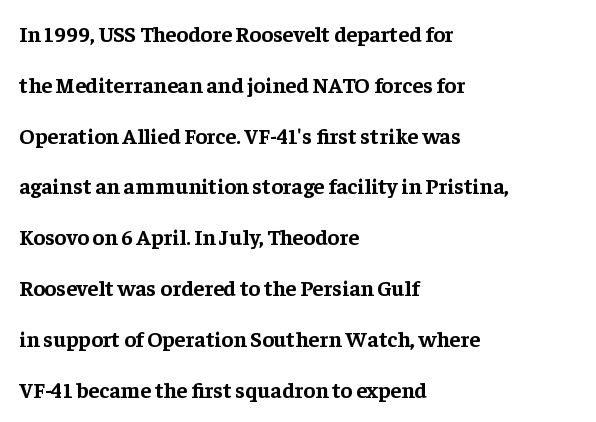
Q: Is the text bold? A: Yes.
Q: Is the text italic (slanted)? A: No, it is upright.
Q: Is the text underlined? A: No.
Q: How is the paragraph aligned? A: Left-aligned.
Q: Is the spacing between letters normal or unusually wide? A: Normal.
Q: Is the spacing between lines tight, normal or loose? A: Loose.
